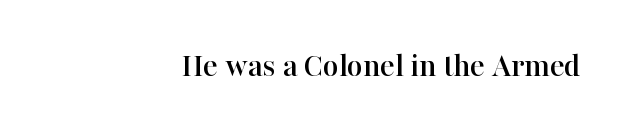
Typeset ragged left — the right edge is the straight one. I'd call this a serif setting — the letters wear small feet. You can tell it's not italic because the verticals are truly vertical. Is this a fixed-width face? No — the glyphs have proportional, varying widths.
